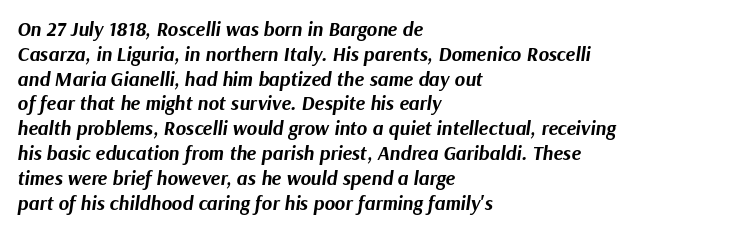
The passage is arranged the way most books set body copy — flush left. Looking at the ascenders, they clearly lean. Descenders hang freely into open space. Each word holds together tightly as a unit, with standard inter-letter gaps. The strokes are fattened all the way to bold.
